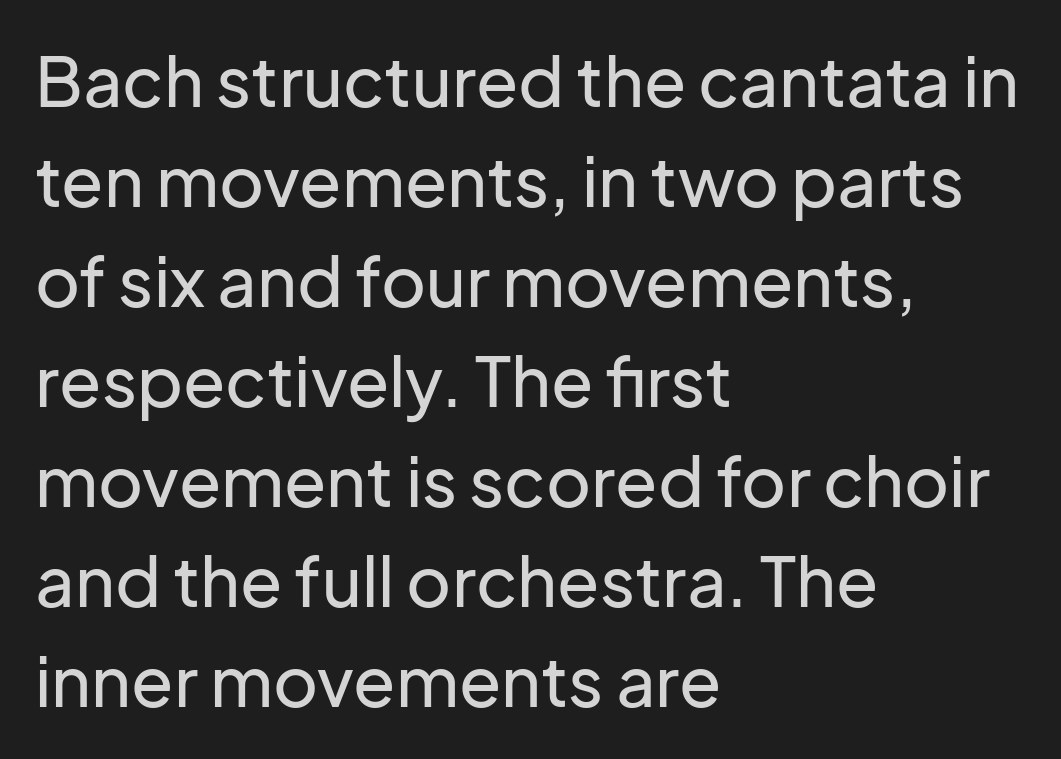
Q: Is the text italic (slanted)? A: No, it is upright.
Q: Is the typeface a serif or a sans-serif typeface? A: Sans-serif.
Q: Is the text underlined? A: No.
Q: How is the paragraph aligned? A: Left-aligned.
Q: Is the spacing between letters normal or unusually wide? A: Normal.
Q: Is the spacing between lines tight, normal or loose? A: Normal.
Q: Width (condensed, normal, or wide)? A: Normal.
Q: Stroke contrast? A: Low.
Q: x-height? A: Medium.
Q: Monospaced? A: No.
